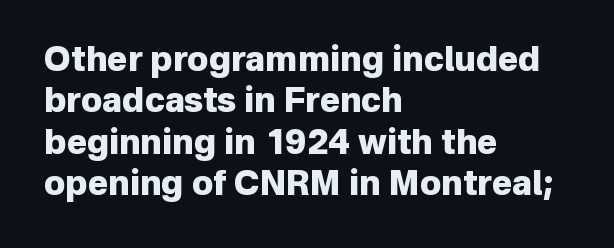
The image shows 34 px heavy sans-serif type, upright; set left-aligned, line spacing 1.22x, normal letter spacing, not underlined; low stroke contrast and a medium x-height.
